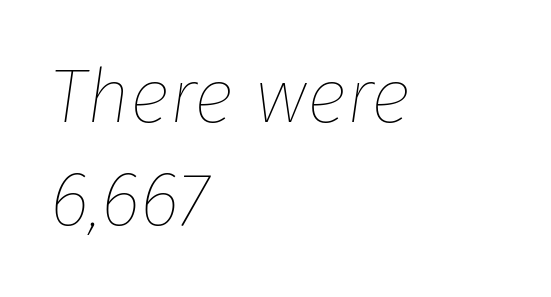
The image shows 76 px thin type, italic (leaning right); set left-aligned, normal line spacing (1.36x), normal letter spacing, not underlined; low stroke contrast and a medium x-height.
